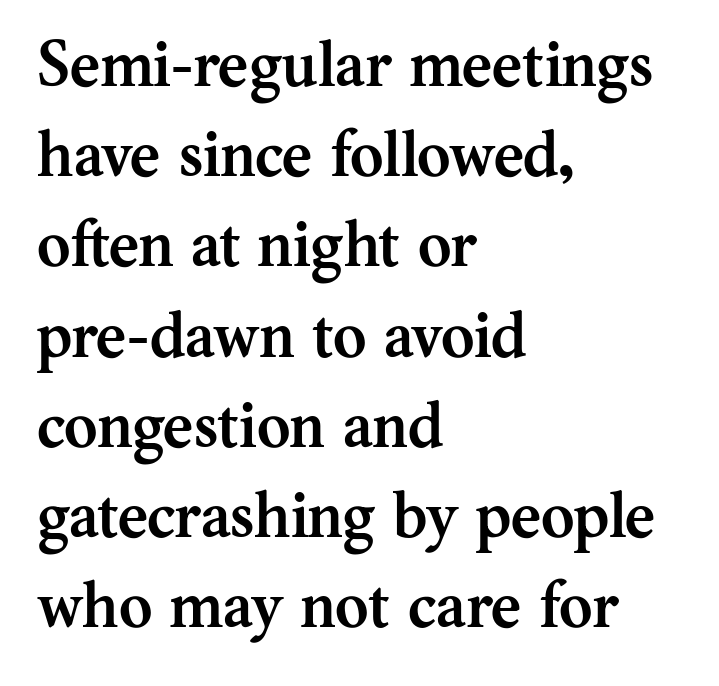
The image shows 64 px semibold serif type, upright; set left-aligned, normal line spacing (1.41x), normal letter spacing, not underlined; medium stroke contrast and a medium x-height.
